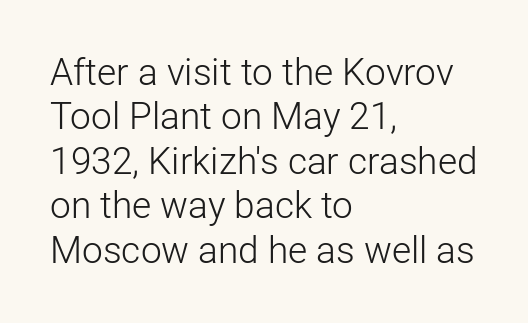
Q: Is the text bold? A: No.
Q: Is the text italic (slanted)? A: No, it is upright.
Q: Is the typeface a serif or a sans-serif typeface? A: Sans-serif.
Q: Is the text underlined? A: No.
Q: How is the paragraph aligned? A: Left-aligned.
Q: Is the spacing between letters normal or unusually wide? A: Normal.
Q: Width (condensed, normal, or wide)? A: Normal.
Q: Stroke contrast? A: Low.
Q: x-height? A: Medium.
Q: Monospaced? A: No.
